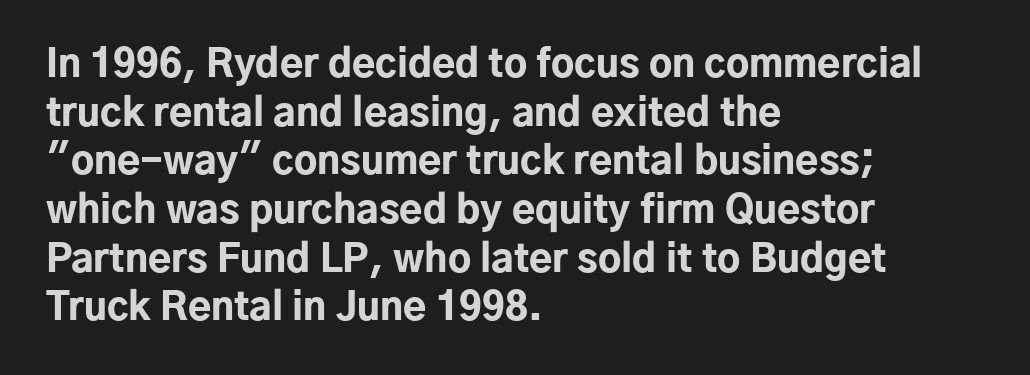
These lines are rendered in a variable-pitch font. Compared with an ordinary text face, these strokes are far heavier — a full bold. The type family on display is of the sans-serif kind. Descenders hang freely into open space. The horizontal fit of the characters is conventional and even. In CSS terms this would be text-align: left.
